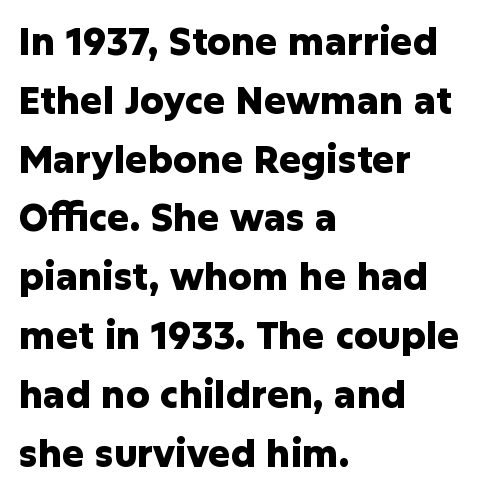
The image shows 37 px heavy sans-serif type, upright; set left-aligned, normal line spacing (1.59x), normal letter spacing, not underlined; low stroke contrast and a medium x-height.
